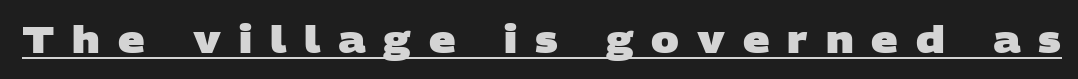
Q: Is the text bold? A: Yes.
Q: Is the typeface a serif or a sans-serif typeface? A: Sans-serif.
Q: Is the text underlined? A: Yes.
Q: Is the spacing between letters normal or unusually wide? A: Unusually wide.
Q: Width (condensed, normal, or wide)? A: Wide.
Q: Stroke contrast? A: Low.
Q: x-height? A: Large.
Q: Monospaced? A: No.
